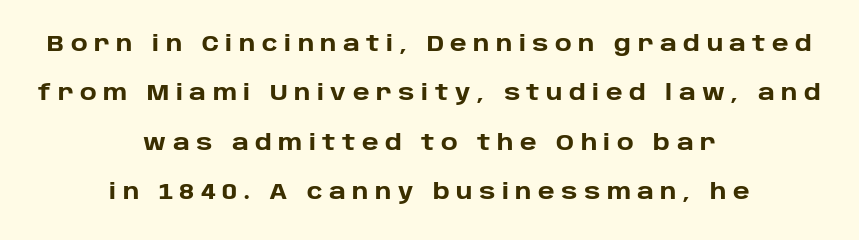
The image shows 21 px bold type, upright; set centered, loose line spacing (2.35x), unusually wide letter spacing (+0.31 em), not underlined.
